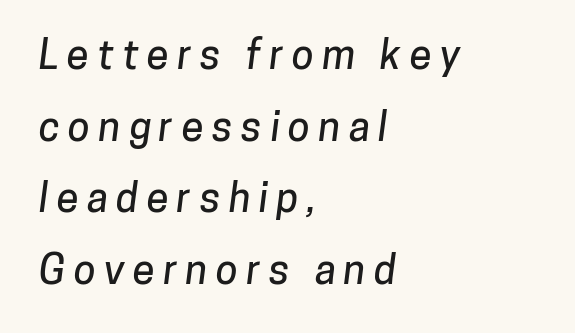
The image shows 40 px sans-serif type; set left-aligned, line spacing 1.79x, unusually wide letter spacing (+0.21 em), not underlined; low stroke contrast and a medium x-height.
